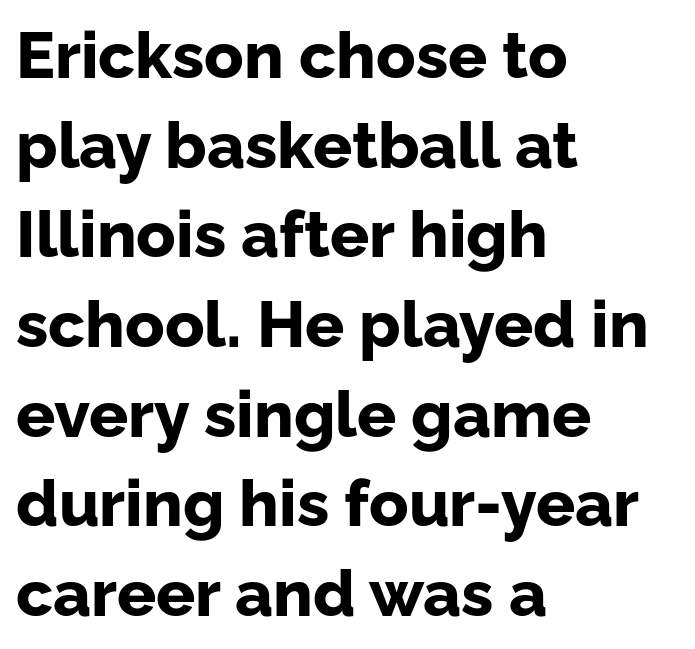
Examine the stroke ends and you'll find no serifs. Compared with a centered layout, this one pins lines to the left instead. A bare baseline throughout the passage. Do the characters align in a grid? No, the font is proportional. Regarding leading, the lines here are spaced in the standard way. A roman cut, with each character standing at attention.
